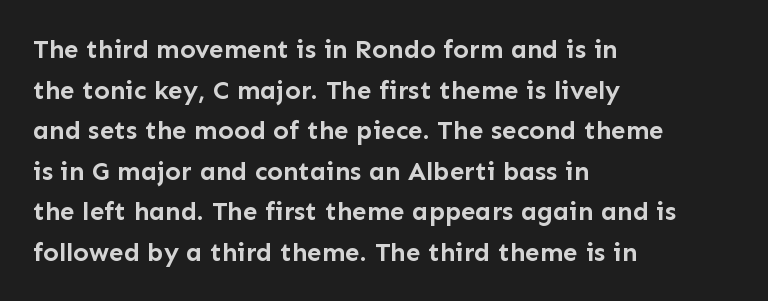
Q: Is the text bold? A: Yes.
Q: Is the text italic (slanted)? A: No, it is upright.
Q: Is the text underlined? A: No.
Q: How is the paragraph aligned? A: Left-aligned.
Q: Is the spacing between letters normal or unusually wide? A: Normal.
Q: Is the spacing between lines tight, normal or loose? A: Normal.
